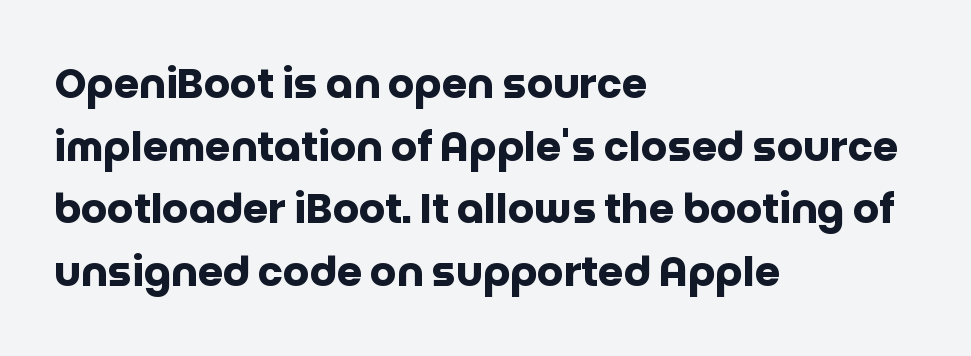
Q: Is the text bold? A: Yes.
Q: Is the text italic (slanted)? A: No, it is upright.
Q: Is the typeface a serif or a sans-serif typeface? A: Sans-serif.
Q: Is the text underlined? A: No.
Q: How is the paragraph aligned? A: Left-aligned.
Q: Is the spacing between letters normal or unusually wide? A: Normal.
Q: Is the spacing between lines tight, normal or loose? A: Normal.
Q: Width (condensed, normal, or wide)? A: Normal.
Q: Stroke contrast? A: Low.
Q: x-height? A: Large.
Q: Monospaced? A: No.
